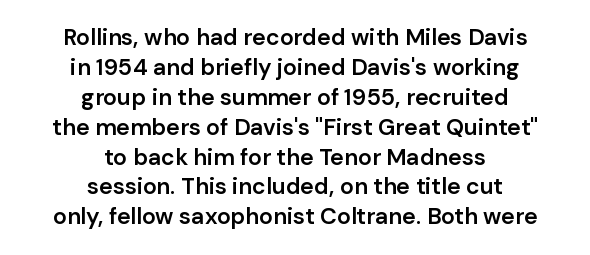
Q: Is the text bold? A: Semi-bold.
Q: Is the text italic (slanted)? A: No, it is upright.
Q: Is the text underlined? A: No.
Q: How is the paragraph aligned? A: Centered.
Q: Is the spacing between letters normal or unusually wide? A: Normal.
Q: Is the spacing between lines tight, normal or loose? A: Normal.
